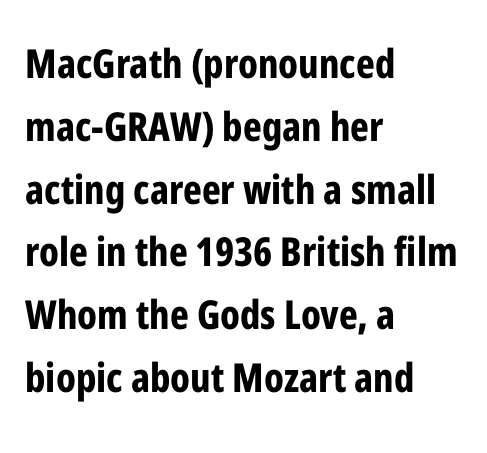
{"serif": "no", "italic": "no", "bold": "yes", "weight": "bold", "width": "condensed", "stroke_contrast": "low", "x_height": "medium", "monospaced": "no", "underline": "no", "align": "left", "line_spacing": "normal", "line_spacing_ratio": 1.57, "letter_spacing": "normal", "letter_spacing_em": 0.0, "glyph_px": 40}
